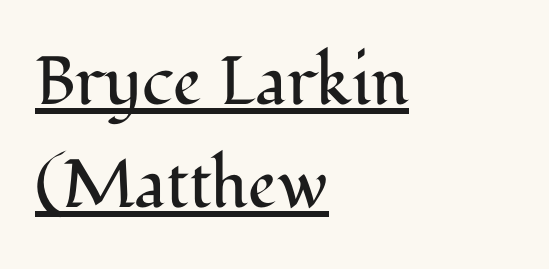
Decoration check: the copy is underlined. The rendering uses natural spacing where letterforms have individual widths. Posture: straight, roman, zero tilt. Leading: standard. Heaviness? Minimal to ordinary, like unemphasized prose.
